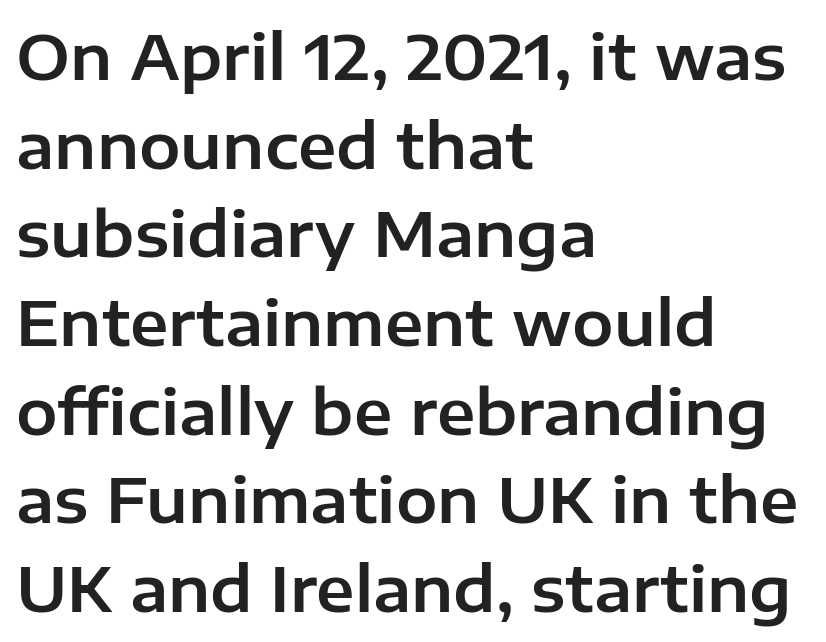
Spacing between characters is what you'd get straight out of the box. The letters stand upright; this is a roman face. The space between consecutive lines is moderate. Does the copy run flush right? No — it runs flush left. You could not count columns in this text — the font is proportionally spaced. What kind of face is this? One without serifs — a sans.
